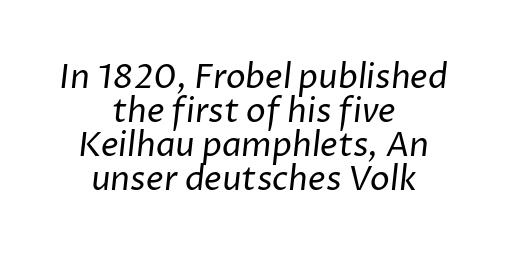
The space directly below the letters is spotless. The letterforms sit at book weight or below. Looks like regular typesetting: each glyph gets only the width it needs. The letterforms sit shoulder to shoulder at normal distance. Look at the bottom of the vertical strokes: they stop flat, with no serifs. The text block is weighted toward neither margin, spreading evenly from the middle.
